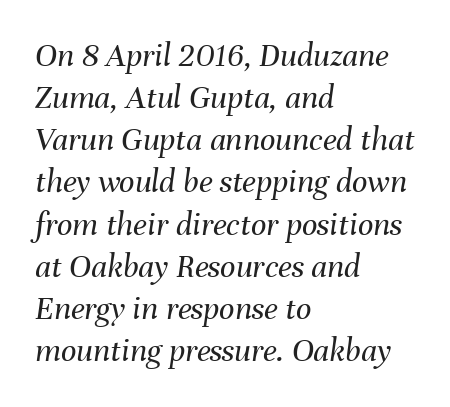
Each word holds together tightly as a unit, with standard inter-letter gaps. Summary of weight: not heavy and not bold. Check under the words: just untouched page. All the whitespace from short lines collects on the right. Tall strokes in this sample are angled rather than plumb. Varying glyph widths throughout — classic text-font behaviour.
